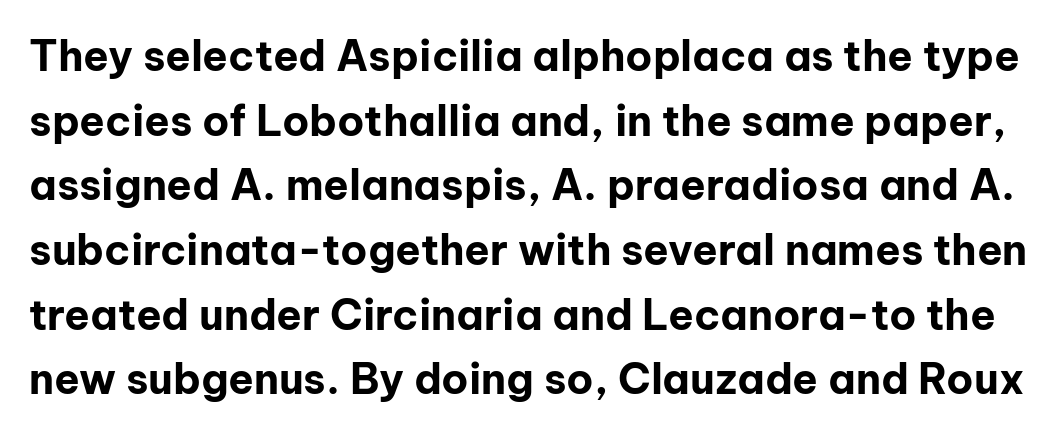
Vertically, the passage feels balanced, rows spaced as you'd expect. You can tell from the bare stems that sans-serif type was used. The zone under the glyphs is completely vacant. Spacing between characters is what you'd get straight out of the box. Varying glyph widths throughout — classic text-font behaviour. Notice how thick the strokes are: this is what a full bold looks like.
